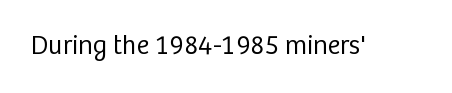
The image shows 27 px text type, upright; set normal letter spacing, not underlined.
